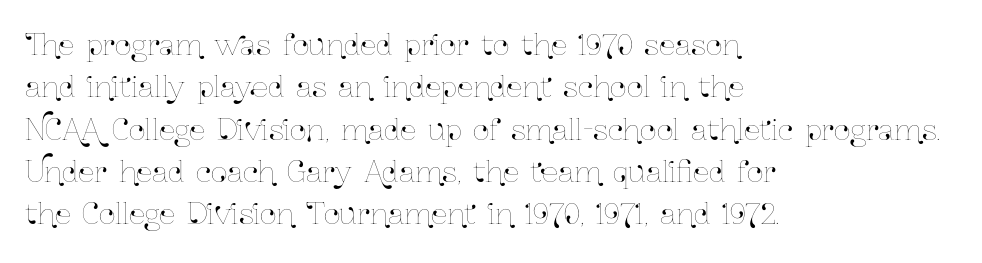
The lines sit at an ordinary, default distance from one another. The axis of the letterforms is exactly vertical. Glyph-to-glyph distance matches everyday printed text. The string is rendered with underlining switched off. Casual observation: everything's shoved over to the left. Character widths vary here, with narrow letters taking less room than wide ones.
